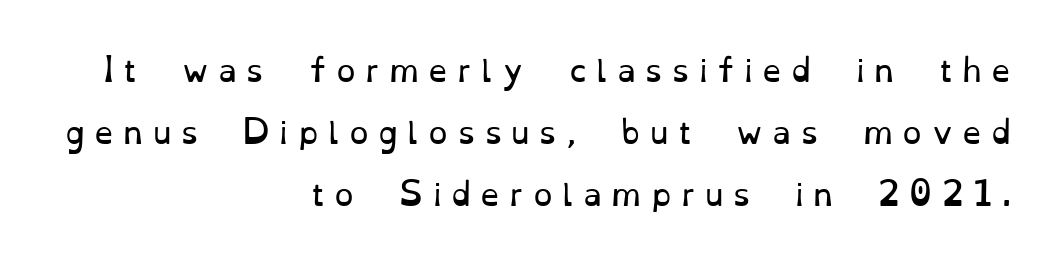
{"serif": "yes", "italic": "no", "bold": "no", "weight": "regular", "width": "normal", "stroke_contrast": "low", "x_height": "small", "monospaced": "no", "underline": "no", "align": "right", "line_spacing": "loose", "line_spacing_ratio": 2.0, "letter_spacing": "wide", "letter_spacing_em": 0.3, "glyph_px": 31}
